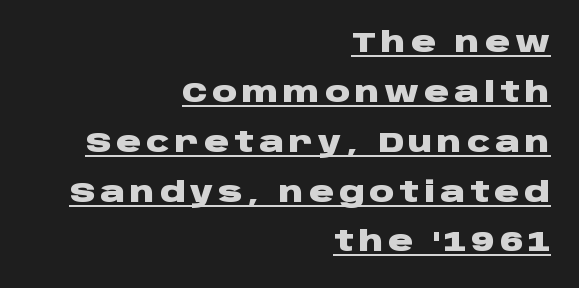
{"serif": "no", "italic": "no", "bold": "yes", "weight": "heavy", "width": "wide", "stroke_contrast": "low", "x_height": "large", "monospaced": "no", "underline": "yes", "align": "right", "line_spacing_ratio": 1.78, "glyph_px": 28}
